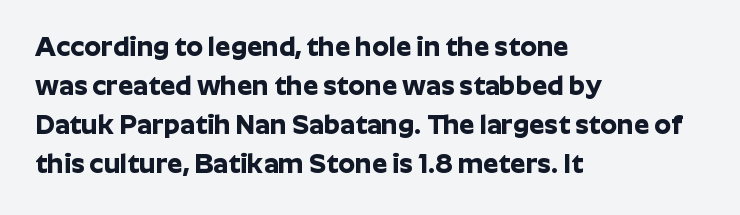
{"italic": "no", "bold": "yes", "underline": "no", "align": "left", "line_spacing": "normal", "line_spacing_ratio": 1.44, "letter_spacing": "normal", "letter_spacing_em": 0.0, "glyph_px": 27}
